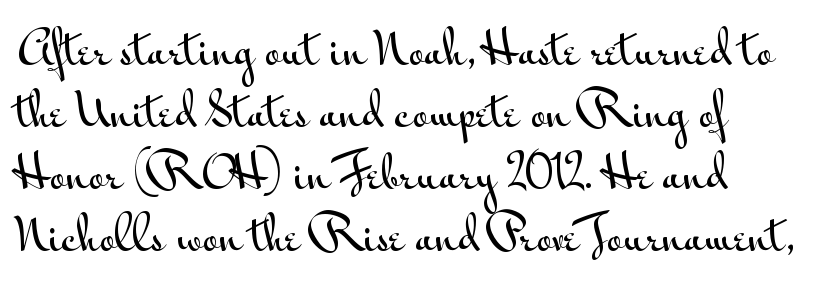
All the whitespace from short lines collects on the right. In terms of leading, this rendering sits right in the middle. Here the designer chose a conventional face with non-uniform glyph widths. Words float on clear page, feet unadorned. Between one letter and the next there's only the usual sliver of space.
